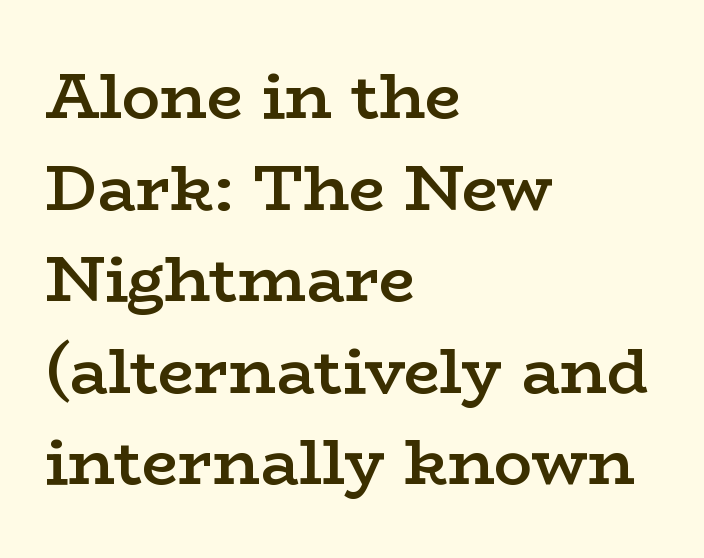
The image shows 64 px semibold, wide serif type, upright; set left-aligned, normal line spacing (1.43x), normal letter spacing, not underlined; low stroke contrast and a medium x-height.
